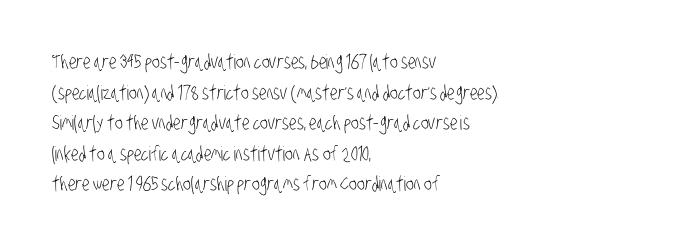
Q: Is the text bold? A: No.
Q: Is the text underlined? A: No.
Q: How is the paragraph aligned? A: Left-aligned.
Q: Is the spacing between letters normal or unusually wide? A: Normal.
Q: Is the spacing between lines tight, normal or loose? A: Normal.
